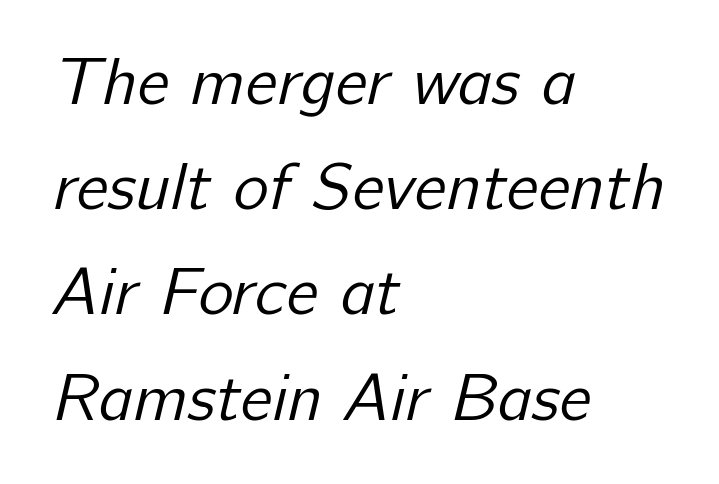
{"serif": "no", "bold": "no", "weight": "regular", "width": "normal", "stroke_contrast": "low", "x_height": "medium", "monospaced": "no", "underline": "no", "align": "left", "line_spacing": "normal", "line_spacing_ratio": 1.57, "letter_spacing": "normal", "letter_spacing_em": 0.0, "glyph_px": 67}
